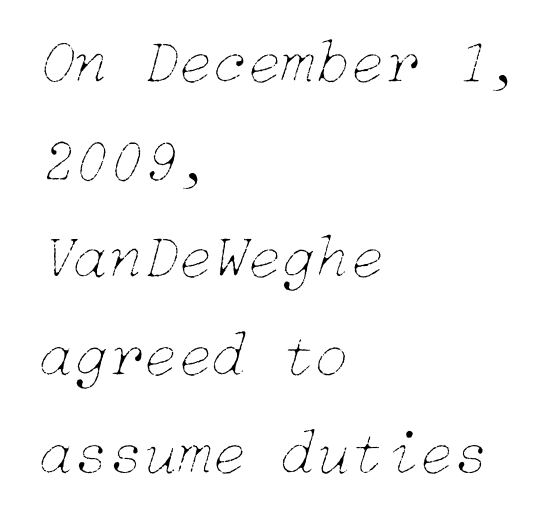
Q: Is the text bold? A: No.
Q: Is the text italic (slanted)? A: Yes, it leans right by about 15 degrees.
Q: Is the text underlined? A: No.
Q: How is the paragraph aligned? A: Left-aligned.
Q: Is the spacing between letters normal or unusually wide? A: Normal.
Q: Is the spacing between lines tight, normal or loose? A: Normal.
Q: Width (condensed, normal, or wide)? A: Normal.
Q: Stroke contrast? A: Low.
Q: x-height? A: Medium.
